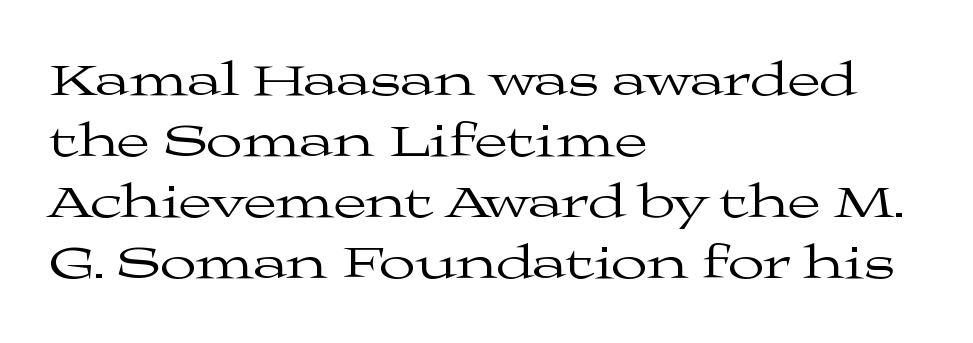
{"serif": "yes", "italic": "no", "bold": "no", "weight": "regular", "width": "wide", "stroke_contrast": "medium", "x_height": "medium", "monospaced": "no", "underline": "no", "align": "left", "line_spacing": "normal", "line_spacing_ratio": 1.27, "letter_spacing": "normal", "letter_spacing_em": 0.0, "glyph_px": 48}
